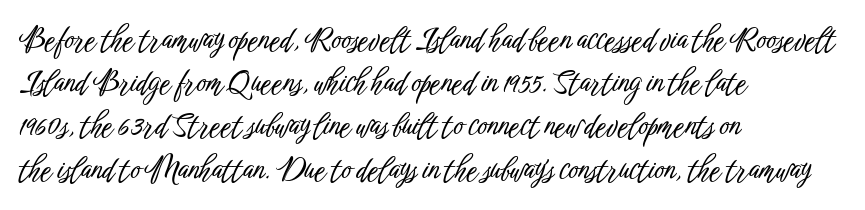
The image shows 30 px condensed sans-serif type; set left-aligned, normal line spacing (1.44x), normal letter spacing, not underlined; low stroke contrast and a medium x-height.
